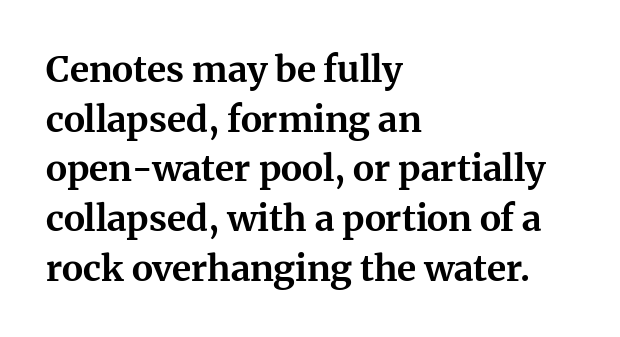
{"serif": "yes", "italic": "no", "bold": "yes", "weight": "bold", "width": "normal", "stroke_contrast": "medium", "x_height": "medium", "monospaced": "no", "underline": "no", "align": "left", "line_spacing": "normal", "line_spacing_ratio": 1.38, "letter_spacing": "normal", "letter_spacing_em": 0.0, "glyph_px": 36}
